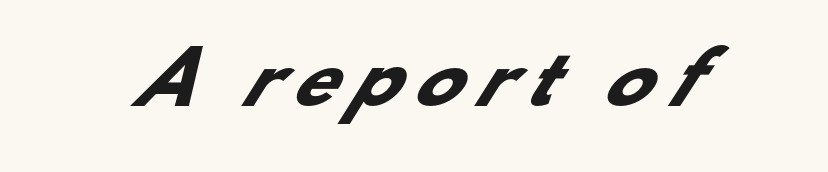
The image shows 70 px heavy sans-serif type; set unusually wide letter spacing (+0.22 em), not underlined; low stroke contrast and a small x-height.
